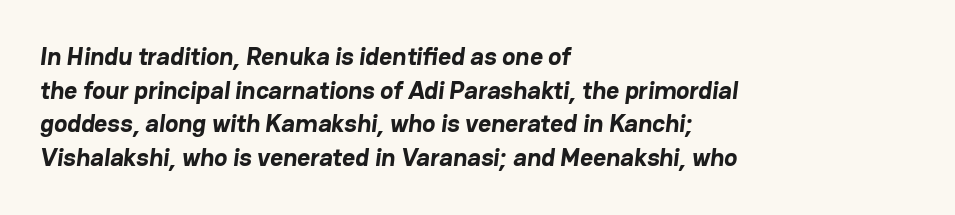
Q: Is the text bold? A: Yes.
Q: Is the text underlined? A: No.
Q: How is the paragraph aligned? A: Left-aligned.
Q: Is the spacing between letters normal or unusually wide? A: Normal.
Q: Is the spacing between lines tight, normal or loose? A: Normal.
